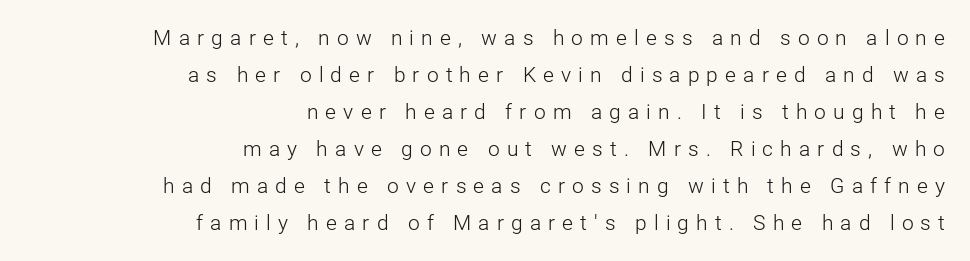
{"italic": "no", "bold": "no", "underline": "no", "align": "right", "line_spacing_ratio": 1.76, "letter_spacing": "wide", "letter_spacing_em": 0.34, "glyph_px": 21}
